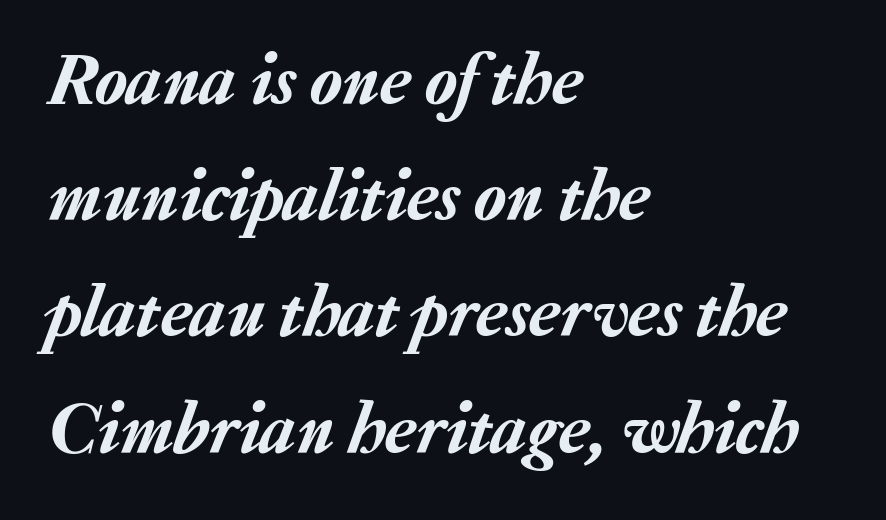
Q: Is the text italic (slanted)? A: Yes, it leans right by about 20 degrees.
Q: Is the text underlined? A: No.
Q: How is the paragraph aligned? A: Left-aligned.
Q: Is the spacing between letters normal or unusually wide? A: Normal.
Q: Is the spacing between lines tight, normal or loose? A: Normal.
Q: Width (condensed, normal, or wide)? A: Normal.
Q: Stroke contrast? A: Low.
Q: x-height? A: Medium.
Q: Monospaced? A: No.
